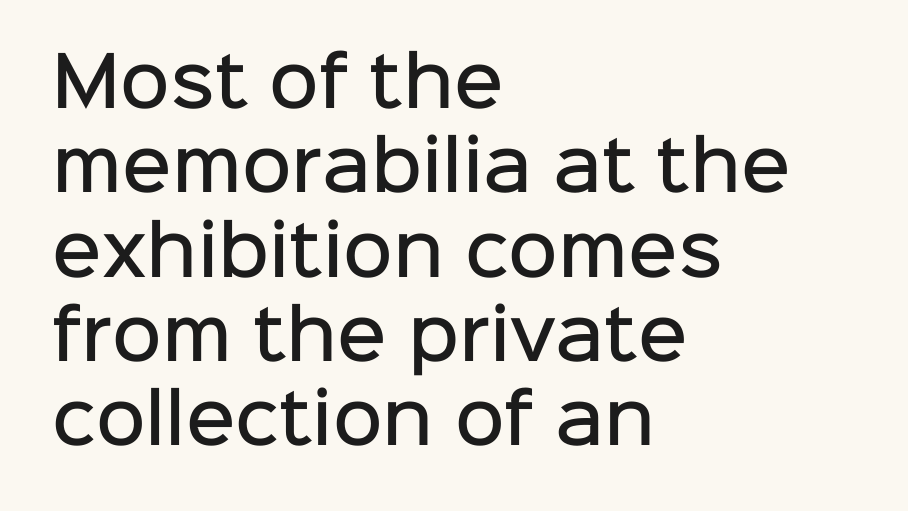
Q: Is the text bold? A: Semi-bold.
Q: Is the text italic (slanted)? A: No, it is upright.
Q: Is the typeface a serif or a sans-serif typeface? A: Sans-serif.
Q: Is the text underlined? A: No.
Q: How is the paragraph aligned? A: Left-aligned.
Q: Is the spacing between letters normal or unusually wide? A: Normal.
Q: Width (condensed, normal, or wide)? A: Normal.
Q: Stroke contrast? A: Low.
Q: x-height? A: Medium.
Q: Monospaced? A: No.
